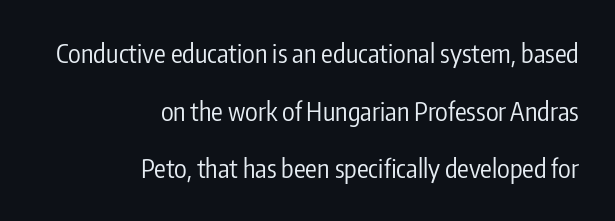
The image shows 26 px text type, upright; set right-aligned, loose line spacing (2.22x), normal letter spacing, not underlined.
